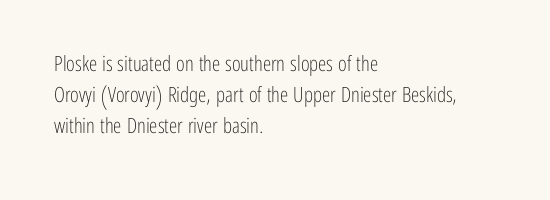
The image shows 21 px text type, upright; set left-aligned, normal line spacing (1.48x), normal letter spacing, not underlined.
